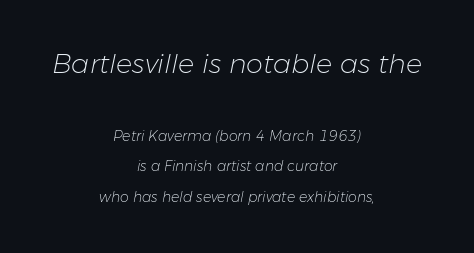
Leftover space on each line is divided equally before and after the words. Is the type heavy? It reads as light-to-regular instead. The foot of each line stays bare and open. Note: larger setting up top, smaller setting below. Is there much room between lines? Yes — plenty of vertical air separates them. The rendering keeps characters at their native spacing.
